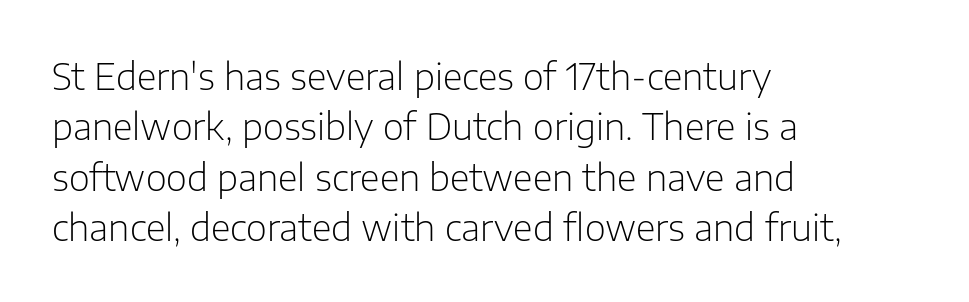
The image shows 36 px light sans-serif type, upright; set left-aligned, normal line spacing (1.4x), normal letter spacing, not underlined; low stroke contrast and a medium x-height.
